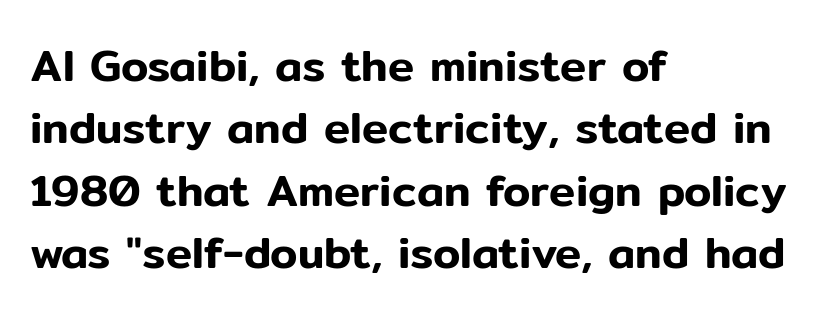
{"serif": "no", "italic": "no", "width": "normal", "stroke_contrast": "low", "x_height": "medium", "monospaced": "no", "underline": "no", "align": "left", "line_spacing": "normal", "line_spacing_ratio": 1.42, "letter_spacing": "normal", "letter_spacing_em": 0.0, "glyph_px": 44}
